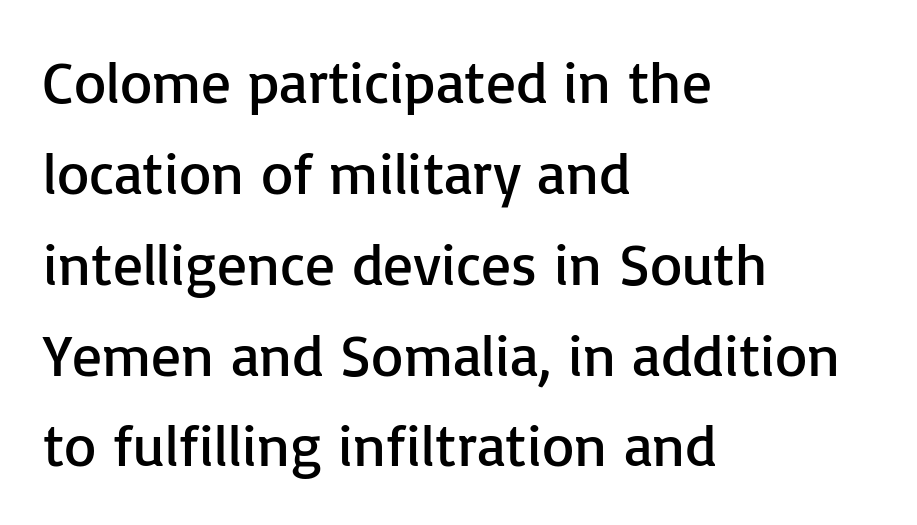
Q: Is the text bold? A: No.
Q: Is the text italic (slanted)? A: No, it is upright.
Q: Is the typeface a serif or a sans-serif typeface? A: Sans-serif.
Q: Is the text underlined? A: No.
Q: How is the paragraph aligned? A: Left-aligned.
Q: Is the spacing between letters normal or unusually wide? A: Normal.
Q: Is the spacing between lines tight, normal or loose? A: Normal.
Q: Width (condensed, normal, or wide)? A: Normal.
Q: Stroke contrast? A: Low.
Q: x-height? A: Medium.
Q: Monospaced? A: No.
